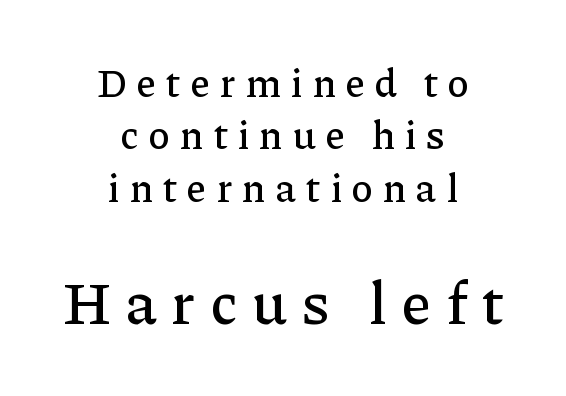
The image shows 60 px serif type, upright; set centered, normal line spacing (1.31x), unusually wide letter spacing (+0.26 em), not underlined; the second (bottom) block is 1.5x larger; low stroke contrast and a medium x-height.
